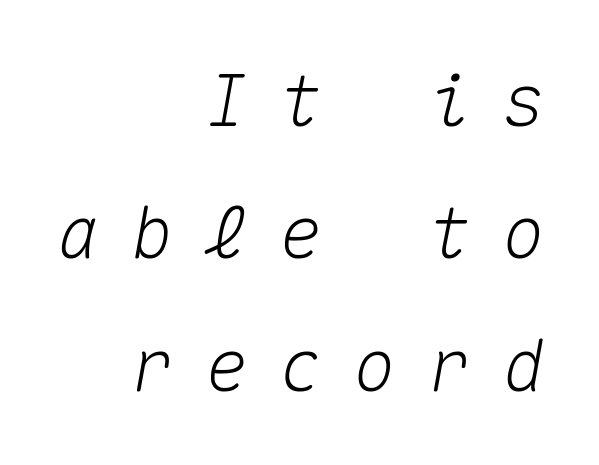
Tracking here is generous; glyphs stand well apart from one another. In CSS terms this would be text-align: right. The specimen reads as italic at a glance. Letters rest on an invisible, unmarked baseline. Spacing verdict: monospaced, one width for all characters.
